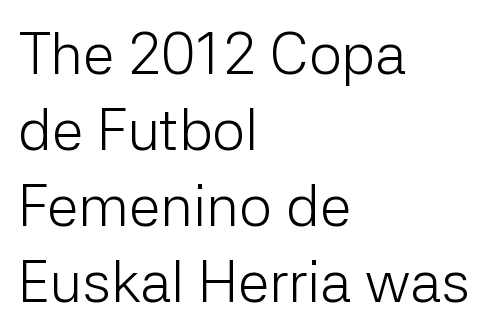
{"serif": "no", "italic": "no", "bold": "no", "weight": "light", "width": "normal", "stroke_contrast": "low", "x_height": "medium", "monospaced": "no", "underline": "no", "align": "left", "line_spacing": "normal", "line_spacing_ratio": 1.31, "letter_spacing": "normal", "letter_spacing_em": 0.0, "glyph_px": 58}
